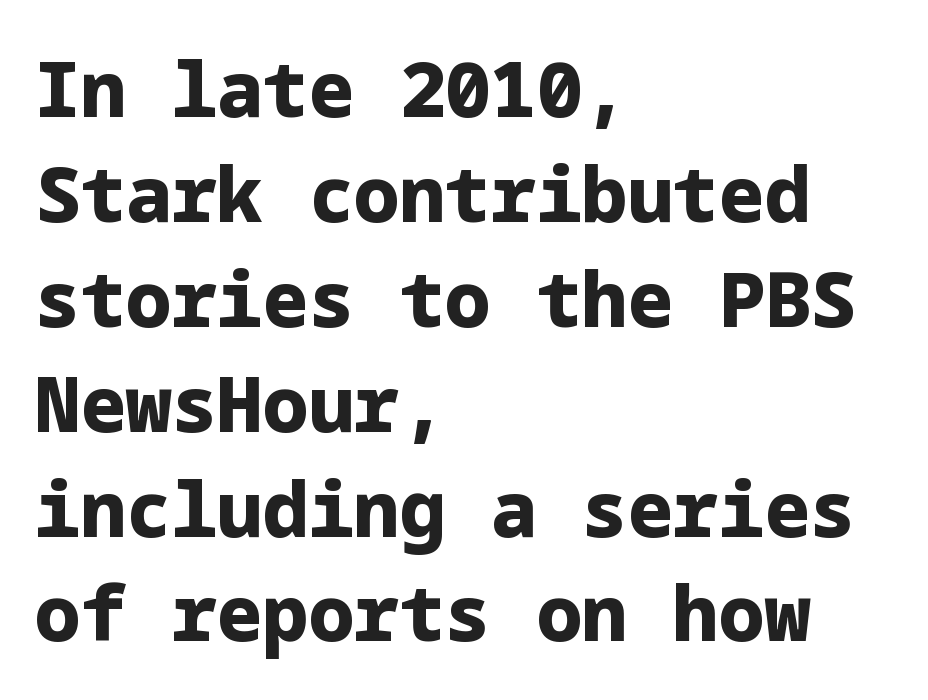
Q: Is the text bold? A: Yes.
Q: Is the text italic (slanted)? A: No, it is upright.
Q: Is the typeface a serif or a sans-serif typeface? A: Sans-serif.
Q: Is the text underlined? A: No.
Q: How is the paragraph aligned? A: Left-aligned.
Q: Is the spacing between letters normal or unusually wide? A: Normal.
Q: Is the spacing between lines tight, normal or loose? A: Normal.
Q: Width (condensed, normal, or wide)? A: Normal.
Q: Stroke contrast? A: Low.
Q: x-height? A: Medium.
